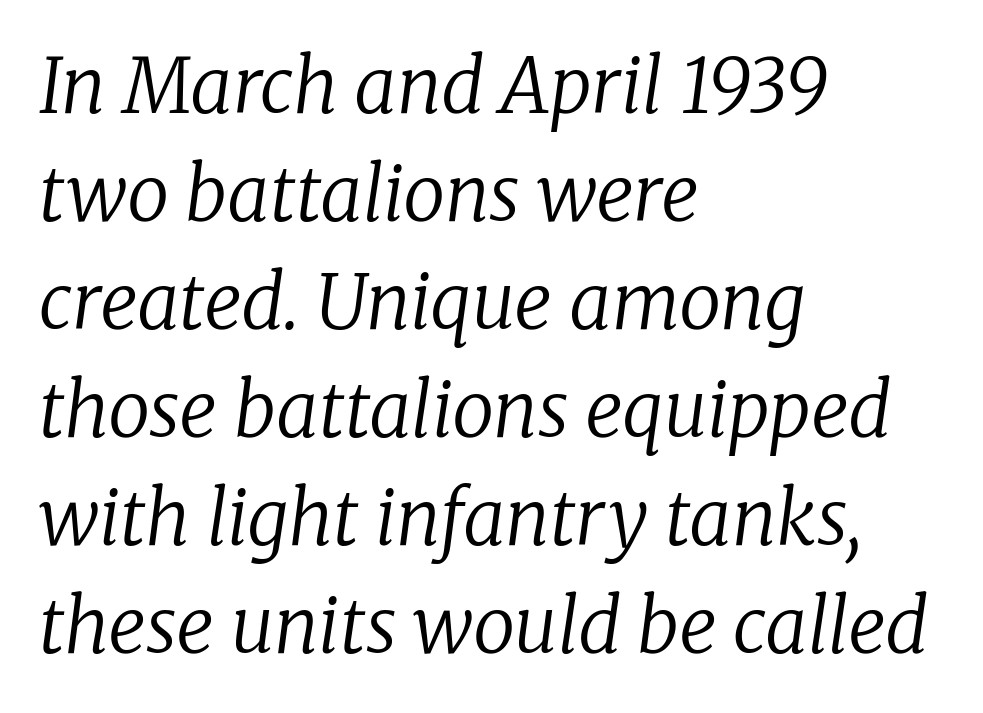
{"serif": "yes", "italic": "yes", "lean": "right", "slant_degrees": 8, "bold": "no", "weight": "regular", "width": "normal", "stroke_contrast": "low", "x_height": "medium", "monospaced": "no", "underline": "no", "align": "left", "line_spacing": "normal", "line_spacing_ratio": 1.44, "letter_spacing": "normal", "letter_spacing_em": 0.0, "glyph_px": 75}
